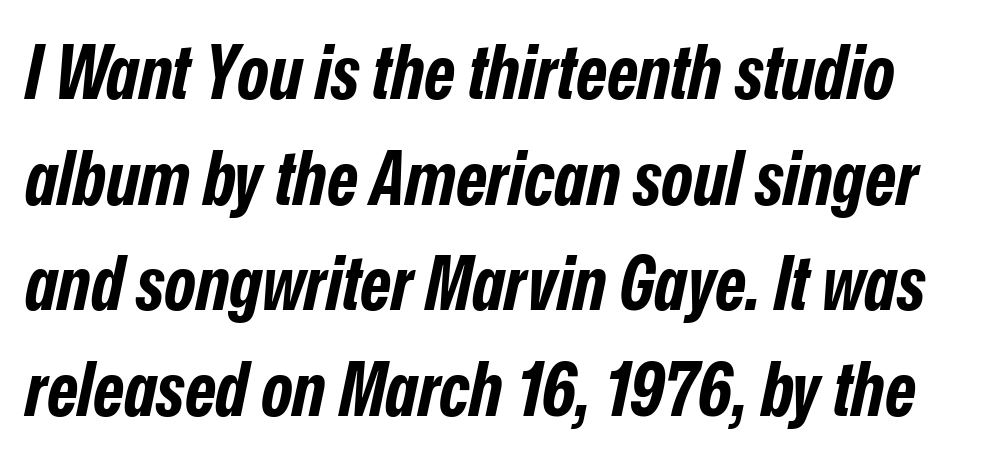
Q: Is the text bold? A: Yes.
Q: Is the text italic (slanted)? A: Yes, it leans right by about 12 degrees.
Q: Is the text underlined? A: No.
Q: Is the spacing between letters normal or unusually wide? A: Normal.
Q: Is the spacing between lines tight, normal or loose? A: Normal.
Q: Width (condensed, normal, or wide)? A: Condensed.
Q: Stroke contrast? A: Low.
Q: x-height? A: Medium.
Q: Monospaced? A: No.
